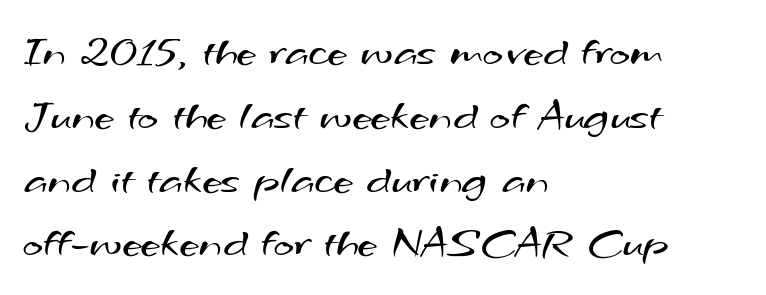
{"serif": "no", "bold": "no", "weight": "regular", "width": "wide", "stroke_contrast": "medium", "x_height": "small", "monospaced": "no", "underline": "no", "align": "left", "line_spacing": "normal", "line_spacing_ratio": 1.45, "letter_spacing": "normal", "letter_spacing_em": 0.0, "glyph_px": 44}
